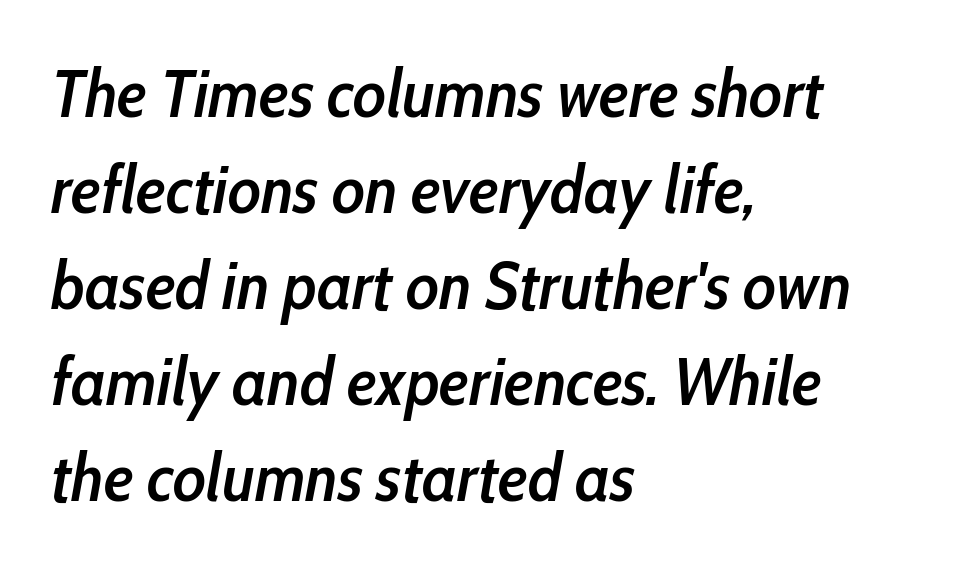
The image shows 68 px semibold, condensed type, italic (leaning right); set left-aligned, normal line spacing (1.41x), normal letter spacing, not underlined; low stroke contrast and a medium x-height.
